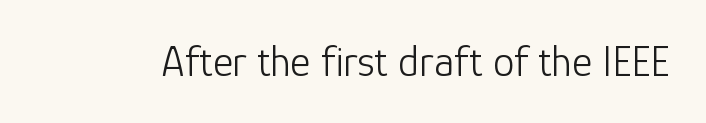
The lettering holds an erect, upright posture throughout. Summary of weight: not heavy and not bold. What stands out about the letter spacing? Nothing — it is the standard amount. The space beneath each line is pristine and unruled.
